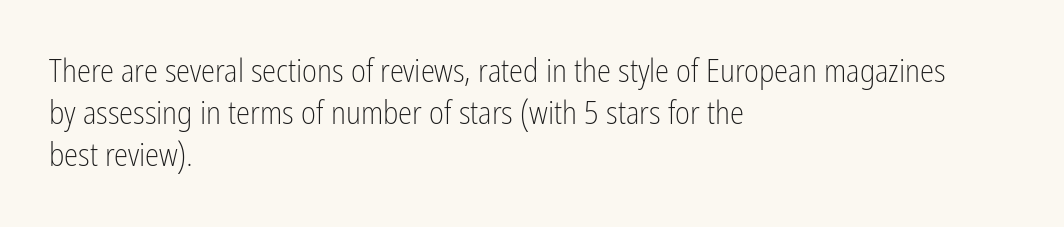
Q: Is the text bold? A: No.
Q: Is the text italic (slanted)? A: No, it is upright.
Q: Is the typeface a serif or a sans-serif typeface? A: Sans-serif.
Q: Is the text underlined? A: No.
Q: How is the paragraph aligned? A: Left-aligned.
Q: Is the spacing between letters normal or unusually wide? A: Normal.
Q: Is the spacing between lines tight, normal or loose? A: Normal.
Q: Width (condensed, normal, or wide)? A: Condensed.
Q: Stroke contrast? A: Low.
Q: x-height? A: Medium.
Q: Monospaced? A: No.
